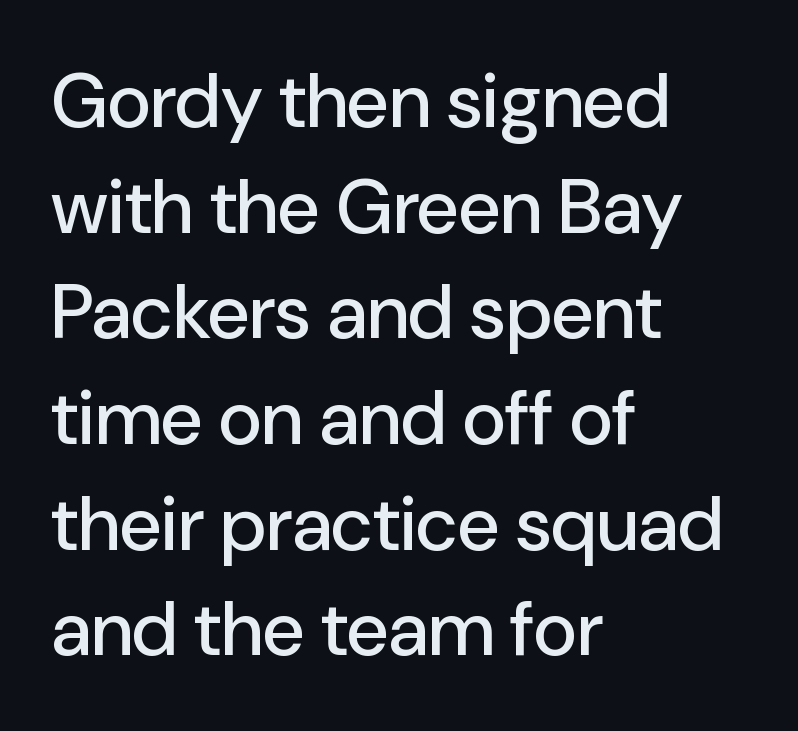
Descenders hang freely into open space. The rag falls on the right side of this text block. These lines sit exactly where default settings would place them. Glyph-to-glyph distance matches everyday printed text.
